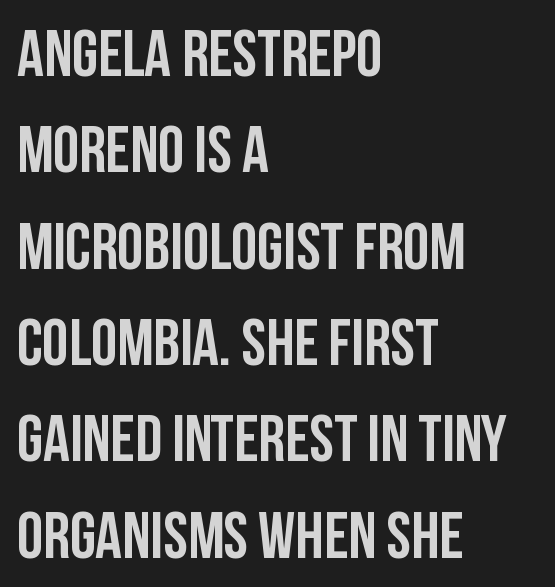
{"serif": "no", "italic": "no", "bold": "yes", "weight": "semibold", "width": "condensed", "stroke_contrast": "low", "x_height": "large", "monospaced": "no", "underline": "no", "align": "left", "line_spacing": "normal", "line_spacing_ratio": 1.46, "letter_spacing": "normal", "letter_spacing_em": 0.0, "glyph_px": 66}
